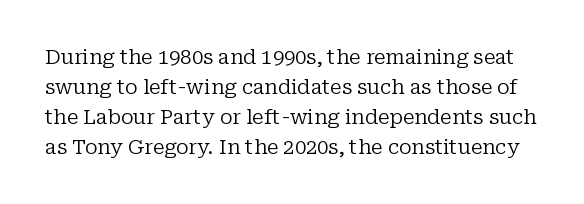
Q: Is the text bold? A: No.
Q: Is the text italic (slanted)? A: No, it is upright.
Q: Is the text underlined? A: No.
Q: Is the spacing between letters normal or unusually wide? A: Normal.
Q: Is the spacing between lines tight, normal or loose? A: Normal.
